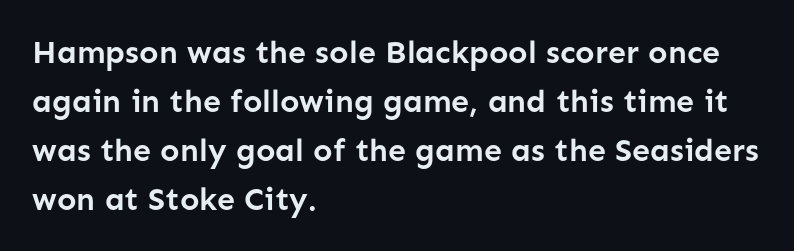
{"serif": "no", "italic": "no", "bold": "yes", "weight": "semibold", "width": "normal", "stroke_contrast": "low", "x_height": "medium", "monospaced": "no", "underline": "no", "align": "left", "line_spacing": "normal", "line_spacing_ratio": 1.53, "letter_spacing": "normal", "letter_spacing_em": 0.0, "glyph_px": 32}
